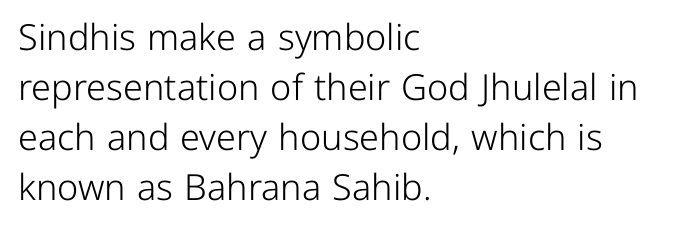
The image shows 36 px light sans-serif type, upright; set left-aligned, normal line spacing (1.39x), normal letter spacing, not underlined; low stroke contrast and a medium x-height.
